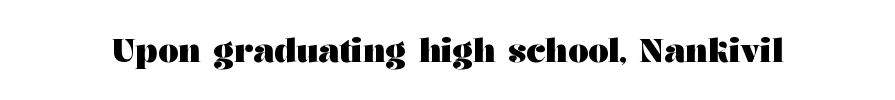
Q: Is the text bold? A: Yes.
Q: Is the text italic (slanted)? A: No, it is upright.
Q: Is the typeface a serif or a sans-serif typeface? A: Serif.
Q: Is the text underlined? A: No.
Q: Is the spacing between letters normal or unusually wide? A: Normal.
Q: Width (condensed, normal, or wide)? A: Wide.
Q: Stroke contrast? A: Medium.
Q: x-height? A: Medium.
Q: Monospaced? A: No.
